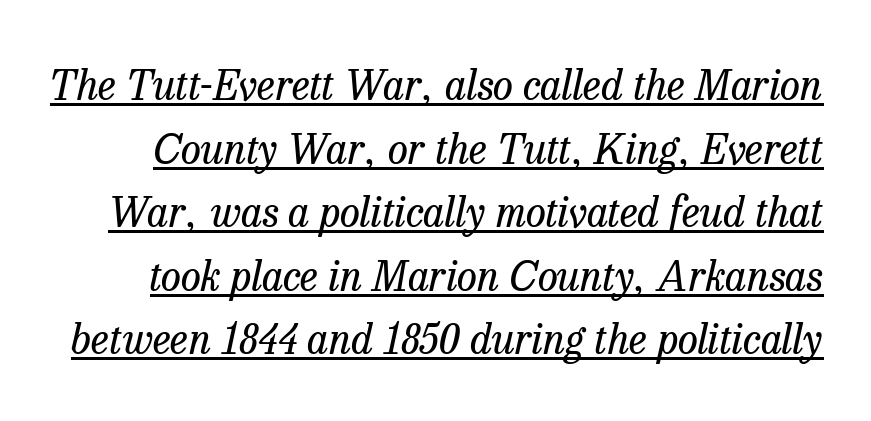
The image shows 41 px regular-weight serif type, italic (leaning right); set normal line spacing (1.55x), normal letter spacing, underlined; low stroke contrast and a medium x-height.
